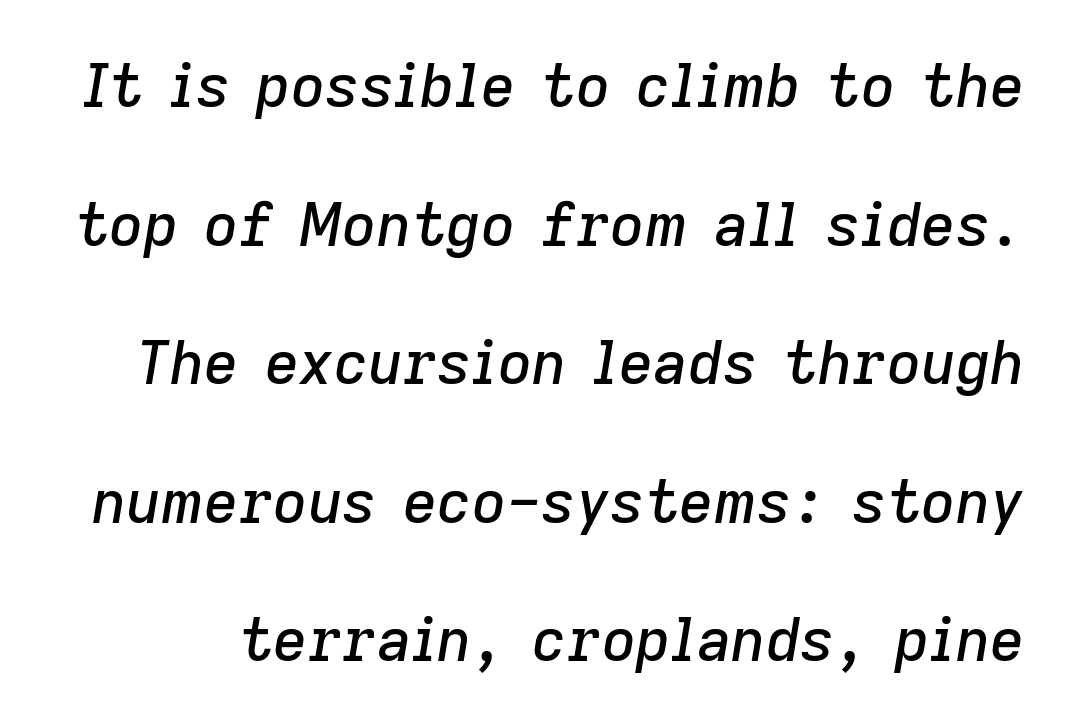
{"italic": "yes", "lean": "right", "slant_degrees": 9, "width": "normal", "stroke_contrast": "low", "x_height": "medium", "monospaced": "no", "underline": "no", "line_spacing": "loose", "line_spacing_ratio": 2.31, "letter_spacing": "normal", "letter_spacing_em": 0.0, "glyph_px": 60}
